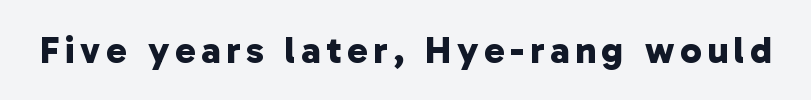
Q: Is the text bold? A: Yes.
Q: Is the typeface a serif or a sans-serif typeface? A: Sans-serif.
Q: Is the text underlined? A: No.
Q: Width (condensed, normal, or wide)? A: Normal.
Q: Stroke contrast? A: Low.
Q: x-height? A: Medium.
Q: Monospaced? A: No.
